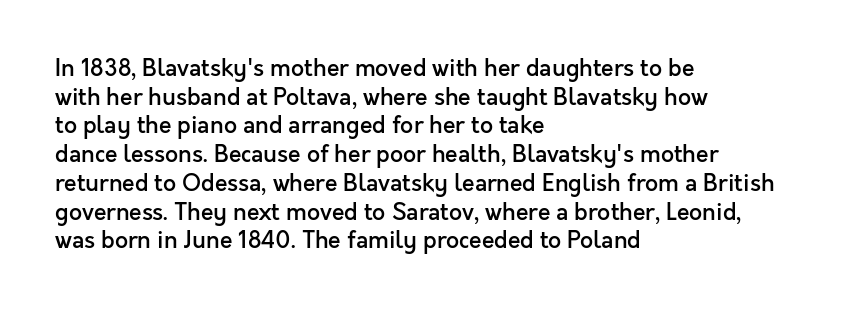
The specimen omits any rule beneath the text block's lines. The type sits square on the baseline with zero lean. This block has exactly the height ordinary leading produces. Does extra space separate the letters? No, they use regular spacing.
